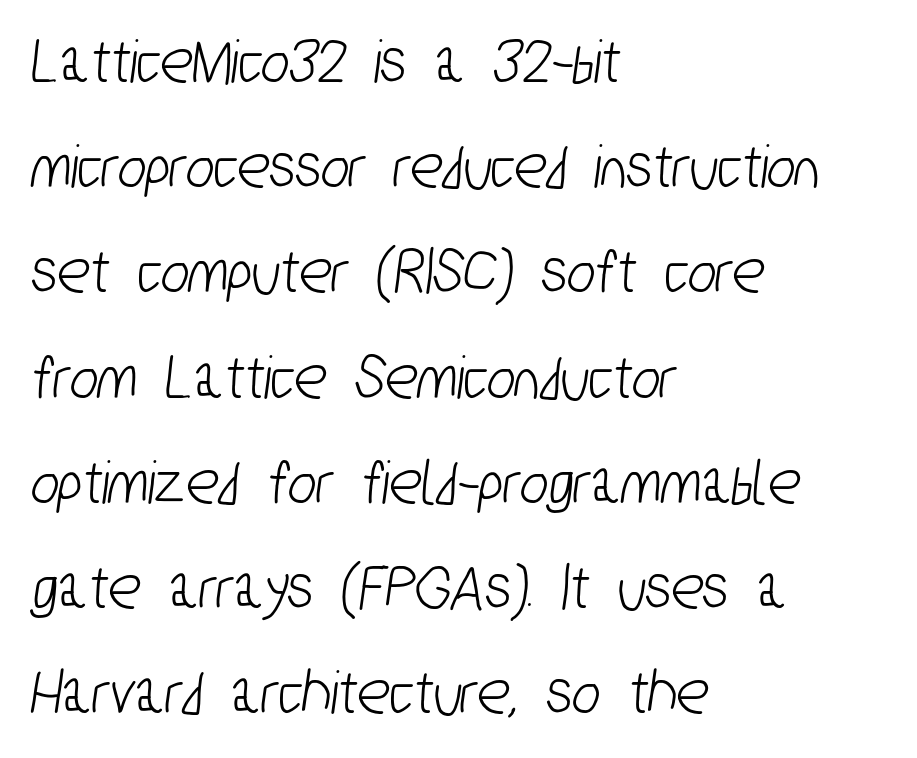
The image shows 67 px condensed sans-serif type; set left-aligned, normal line spacing (1.57x), normal letter spacing, not underlined; low stroke contrast and a medium x-height.
